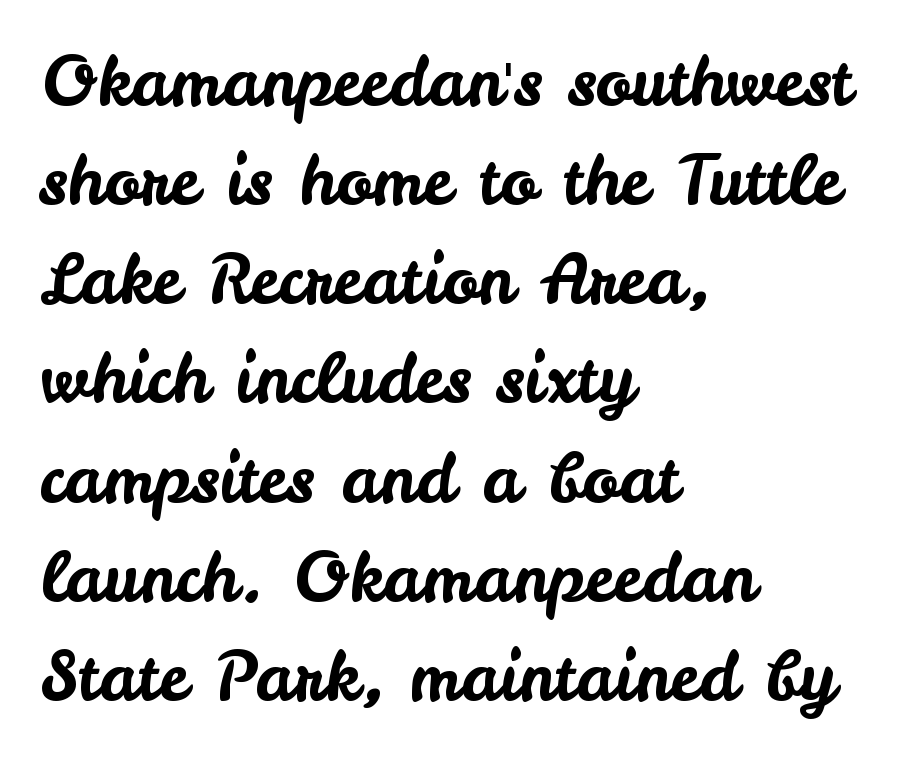
Regarding leading, the lines here are spaced in the standard way. Regarding serifs, this sample does without them. Each letter keeps its own natural width here, so spacing adapts to shape.
